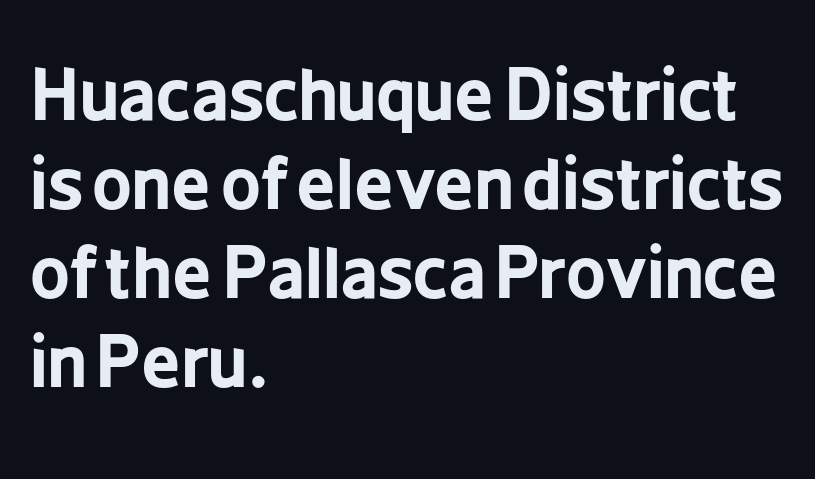
{"serif": "no", "italic": "no", "bold": "yes", "weight": "bold", "width": "condensed", "stroke_contrast": "low", "x_height": "medium", "monospaced": "no", "underline": "no", "align": "left", "line_spacing": "normal", "line_spacing_ratio": 1.29, "letter_spacing": "normal", "letter_spacing_em": 0.0, "glyph_px": 69}
